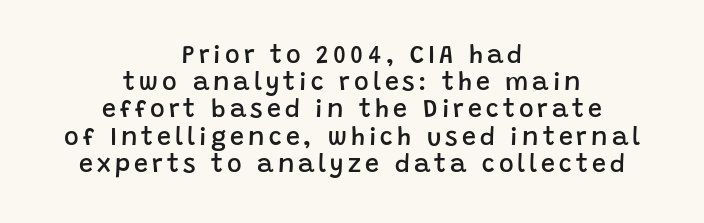
Q: Is the text bold? A: Semi-bold.
Q: Is the text italic (slanted)? A: No, it is upright.
Q: Is the text underlined? A: No.
Q: How is the paragraph aligned? A: Centered.
Q: Is the spacing between lines tight, normal or loose? A: Tight.
